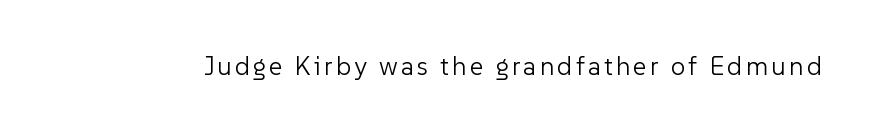
{"italic": "no", "bold": "no", "underline": "no", "glyph_px": 26}
